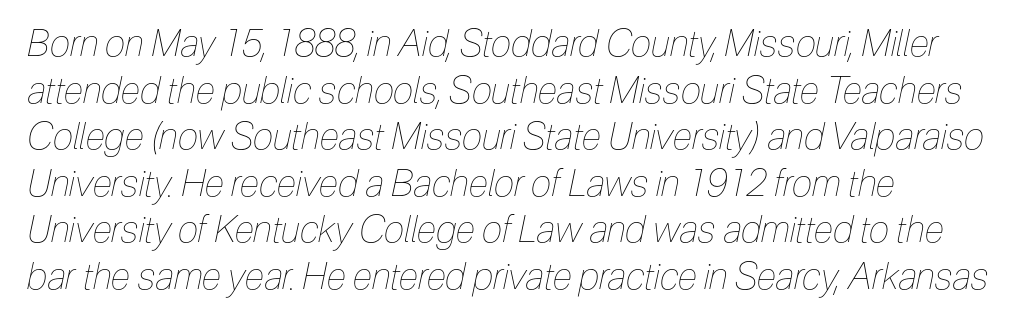
The image shows 37 px thin, condensed type, italic (leaning right); set left-aligned, normal line spacing (1.26x), normal letter spacing, not underlined; low stroke contrast and a medium x-height.
